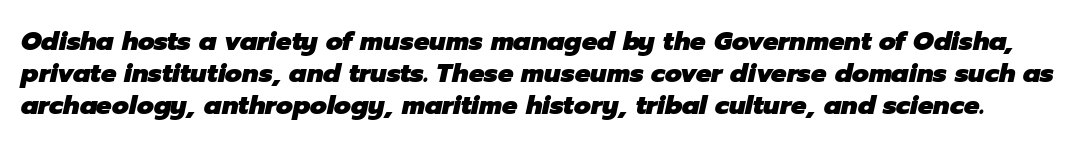
Q: Is the text bold? A: Yes.
Q: Is the text italic (slanted)? A: Yes, it leans right by about 12 degrees.
Q: Is the text underlined? A: No.
Q: Is the spacing between letters normal or unusually wide? A: Normal.
